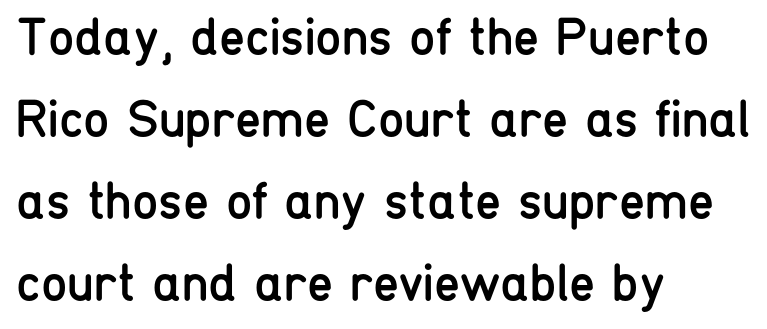
Q: Is the text bold? A: No.
Q: Is the text italic (slanted)? A: No, it is upright.
Q: Is the typeface a serif or a sans-serif typeface? A: Sans-serif.
Q: Is the text underlined? A: No.
Q: How is the paragraph aligned? A: Left-aligned.
Q: Is the spacing between letters normal or unusually wide? A: Normal.
Q: Is the spacing between lines tight, normal or loose? A: Normal.
Q: Width (condensed, normal, or wide)? A: Condensed.
Q: Stroke contrast? A: Low.
Q: x-height? A: Medium.
Q: Monospaced? A: No.
